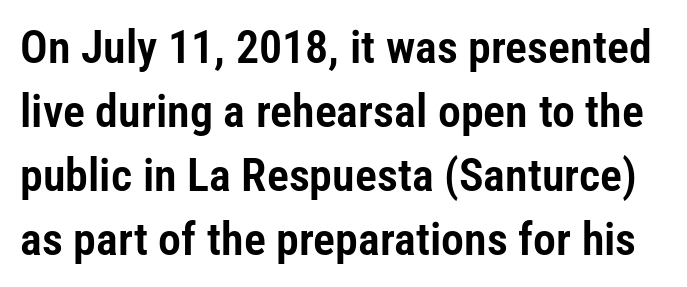
Words float on clear page, feet unadorned. Here the glyphs are tracked normally, forming tight word shapes. Leading: standard. The glyphs in this specimen are sans serif. Vertical strokes here are truly vertical.
